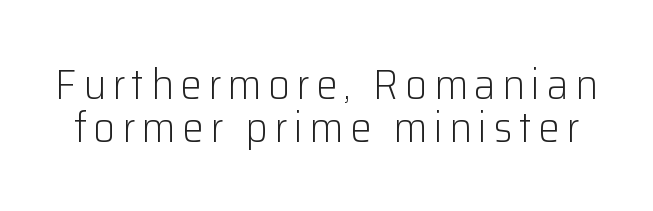
{"serif": "no", "italic": "no", "bold": "no", "weight": "light", "width": "normal", "stroke_contrast": "low", "x_height": "medium", "monospaced": "no", "underline": "no", "line_spacing": "tight", "line_spacing_ratio": 1.0, "glyph_px": 43}
